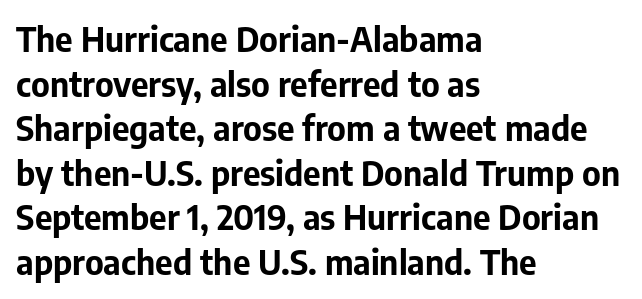
The image shows 34 px bold sans-serif type, upright; set left-aligned, normal line spacing (1.31x), normal letter spacing, not underlined; low stroke contrast and a medium x-height.
